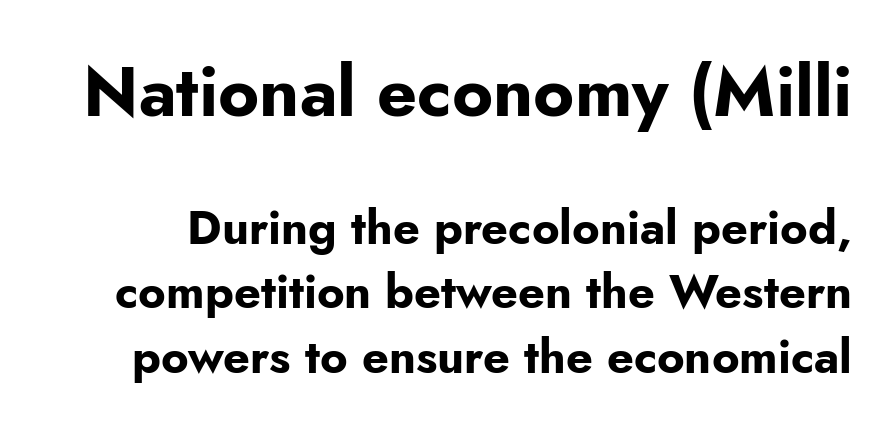
The image shows 70 px bold sans-serif type, upright; set normal line spacing (1.37x), normal letter spacing, not underlined; the first (top) block is 1.49x larger; low stroke contrast and a small x-height.
